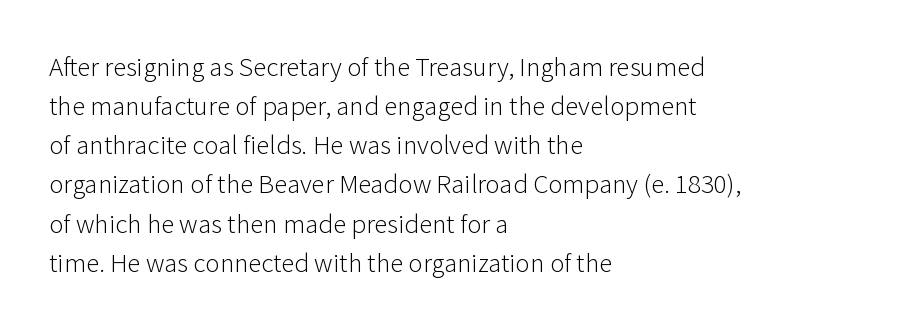
{"italic": "no", "bold": "no", "underline": "no", "align": "left", "line_spacing": "normal", "line_spacing_ratio": 1.45, "letter_spacing": "normal", "letter_spacing_em": 0.0, "glyph_px": 27}
